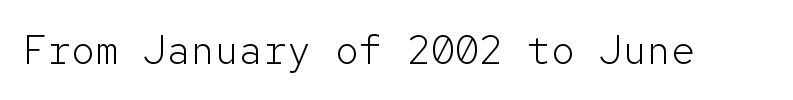
{"serif": "no", "italic": "no", "bold": "no", "weight": "light", "width": "normal", "stroke_contrast": "low", "x_height": "medium", "monospaced": "yes", "underline": "no", "letter_spacing": "normal", "letter_spacing_em": 0.0, "glyph_px": 40}
